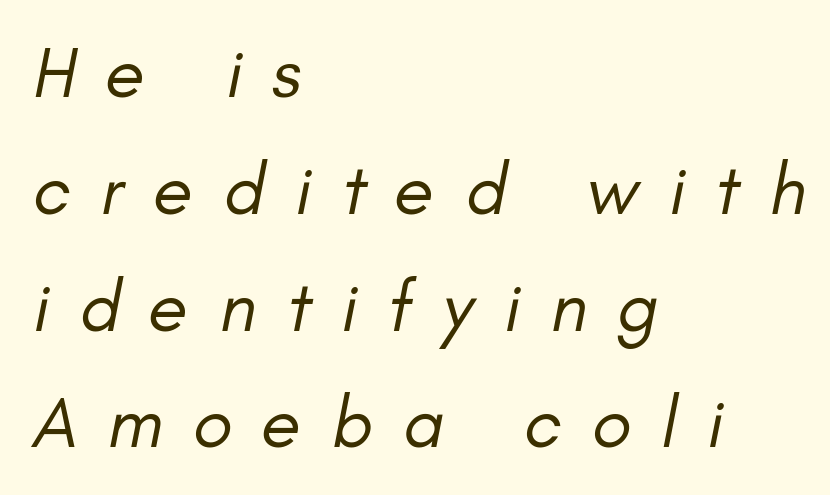
{"italic": "yes", "lean": "right", "slant_degrees": 11, "bold": "no", "weight": "regular", "width": "normal", "stroke_contrast": "low", "x_height": "small", "monospaced": "no", "underline": "no", "align": "left", "line_spacing": "normal", "line_spacing_ratio": 1.6, "letter_spacing": "wide", "letter_spacing_em": 0.41, "glyph_px": 73}
